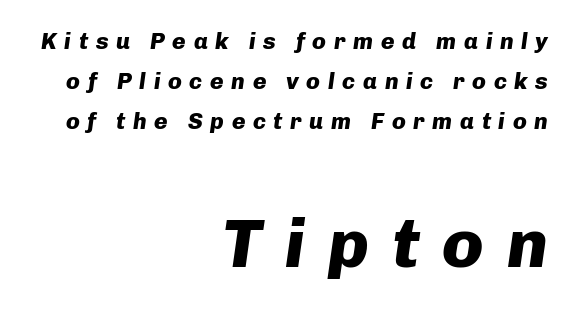
{"italic": "yes", "lean": "right", "slant_degrees": 8, "bold": "yes", "weight": "heavy", "width": "normal", "stroke_contrast": "low", "x_height": "medium", "monospaced": "no", "underline": "no", "align": "right", "line_spacing_ratio": 1.73, "letter_spacing": "wide", "letter_spacing_em": 0.33, "larger_block": "second", "size_ratio": 3.0, "glyph_px": 69}
